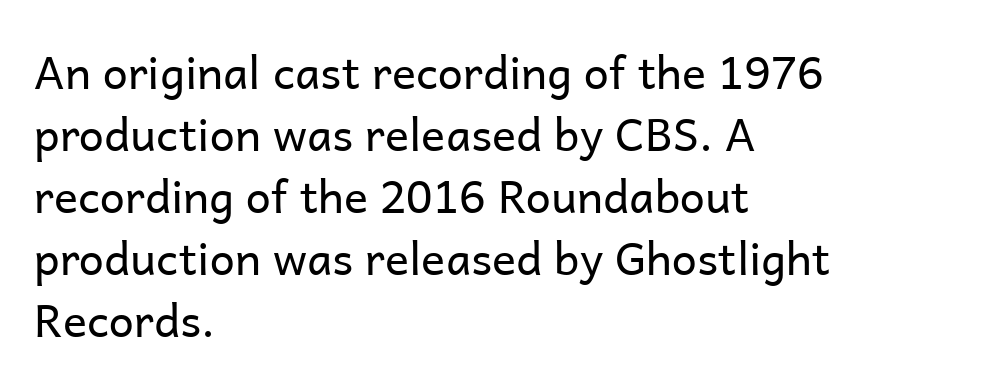
{"serif": "no", "italic": "no", "bold": "no", "weight": "regular", "width": "normal", "stroke_contrast": "low", "x_height": "medium", "monospaced": "no", "underline": "no", "align": "left", "line_spacing": "normal", "line_spacing_ratio": 1.38, "letter_spacing": "normal", "letter_spacing_em": 0.0, "glyph_px": 45}
